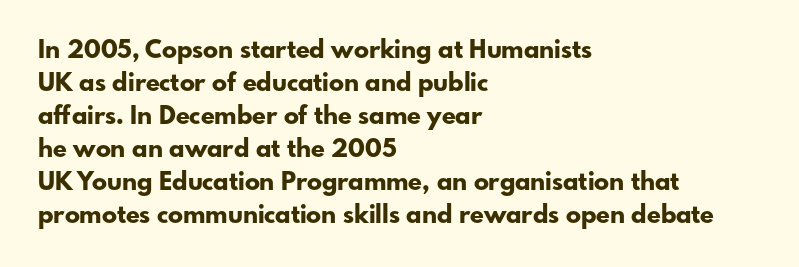
A full-strength bold gives these letters their thick strokes. The gaps between neighbouring characters are ordinary and unremarkable. The lines sit at an ordinary, default distance from one another. Descender tails drop into unmarked territory.
